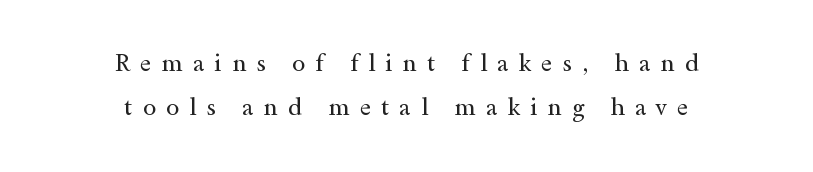
Which margin do the lines hug? Neither — every line sits in the middle. Descenders are the only things crossing below the line. No chunkiness to these letters — they're not bold. The line texture is sparse and dotted thanks to wide tracking.
